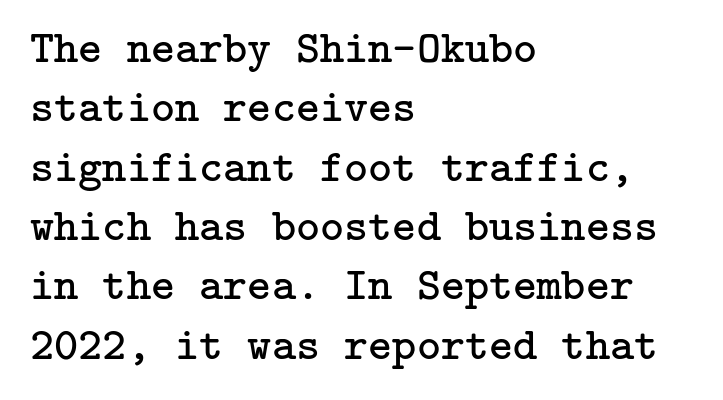
{"serif": "yes", "italic": "no", "bold": "no", "weight": "regular", "width": "normal", "stroke_contrast": "low", "x_height": "medium", "underline": "no", "align": "left", "line_spacing": "normal", "line_spacing_ratio": 1.29, "letter_spacing": "normal", "letter_spacing_em": 0.0, "glyph_px": 46}
